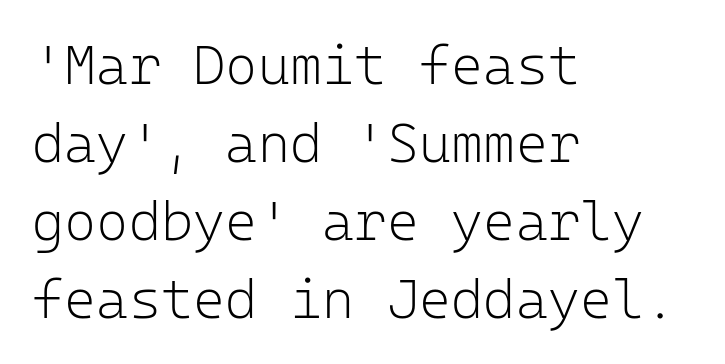
{"serif": "no", "italic": "no", "bold": "no", "weight": "light", "width": "normal", "stroke_contrast": "low", "x_height": "medium", "monospaced": "yes", "underline": "no", "align": "left", "line_spacing": "normal", "line_spacing_ratio": 1.42, "letter_spacing": "normal", "letter_spacing_em": 0.0, "glyph_px": 55}
